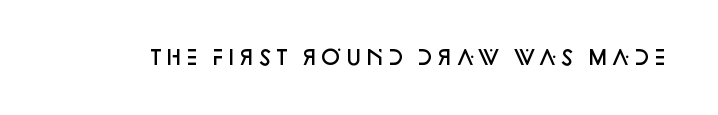
{"italic": "no", "bold": "semi", "underline": "no", "letter_spacing": "normal", "letter_spacing_em": 0.0, "glyph_px": 20}
